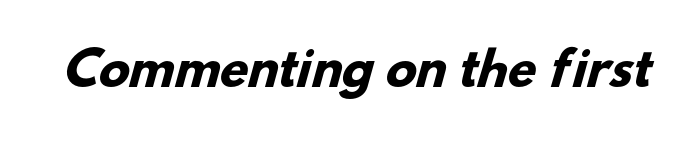
The characters display no serif detailing; their extremities are plain. The baseline area is clear. The rendering uses natural spacing where letterforms have individual widths. This rendering leaves character spacing at its baseline value.
